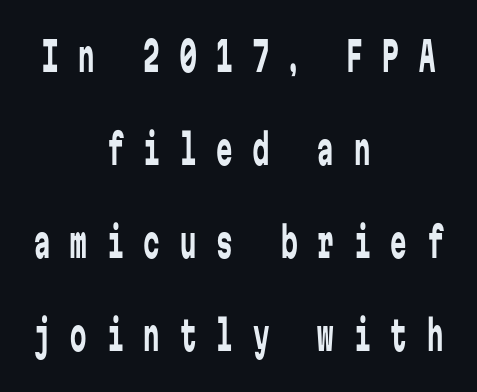
The passage shown is typed in a monospace face where columns stay perfectly aligned. Compared with typical body copy, the letter spacing here is much looser. The axis of the letterforms is exactly vertical. The space beneath each line is pristine and unruled.
